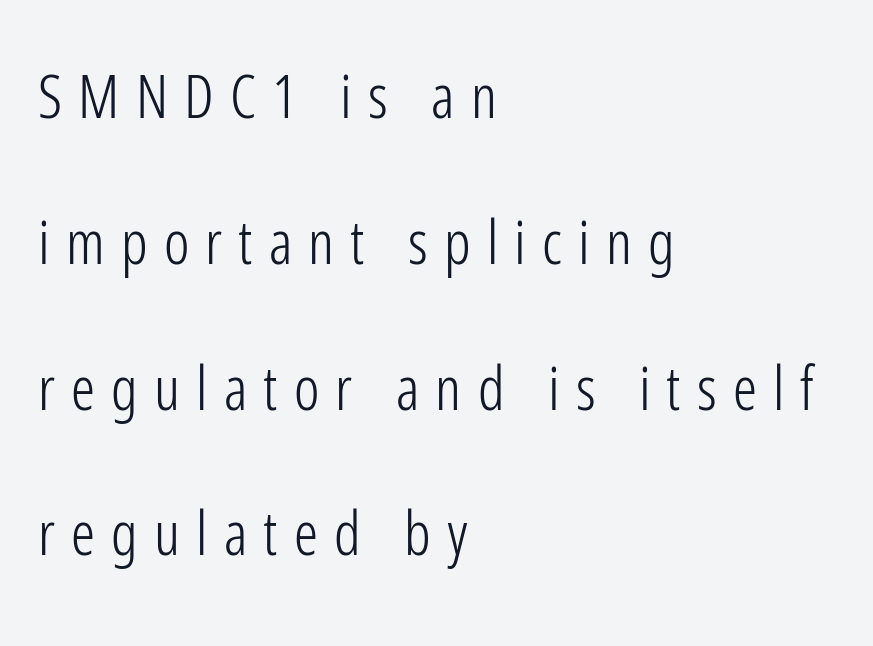
The image shows 60 px light, condensed sans-serif type, upright; set left-aligned, loose line spacing (2.43x), unusually wide letter spacing (+0.27 em), not underlined; low stroke contrast and a medium x-height.
